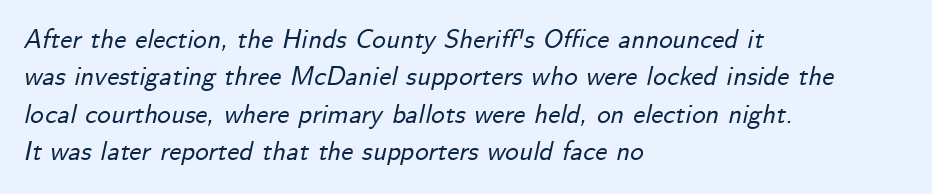
The image shows 27 px text type, italic (leaning right); set left-aligned, normal line spacing (1.38x), normal letter spacing, not underlined.
